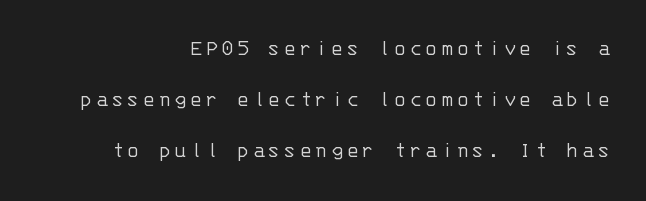
The image shows 23 px text type, upright; set right-aligned, loose line spacing (2.22x), not underlined.
